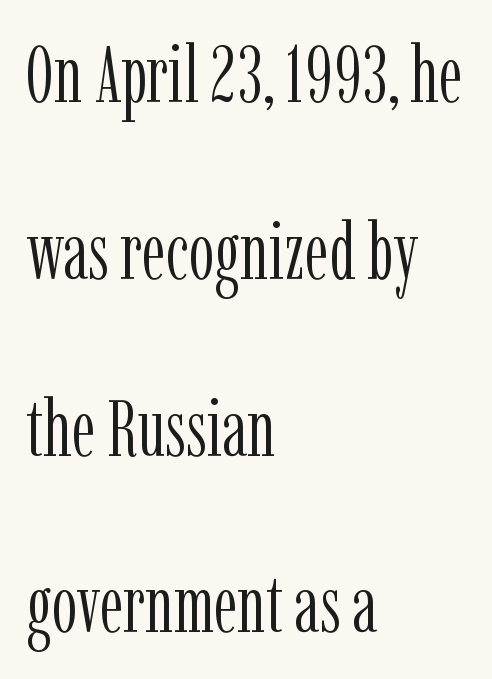
The image shows 80 px light, condensed serif type, upright; set left-aligned, loose line spacing (2.21x), normal letter spacing, not underlined; low stroke contrast and a medium x-height.
